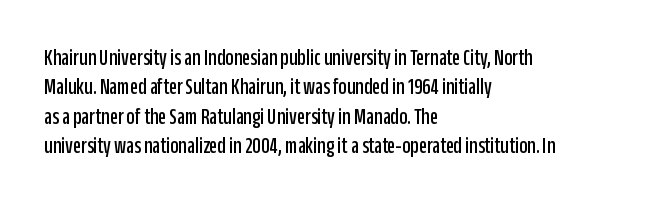
The image shows 23 px text type, upright; set left-aligned, normal line spacing (1.28x), normal letter spacing, not underlined.
